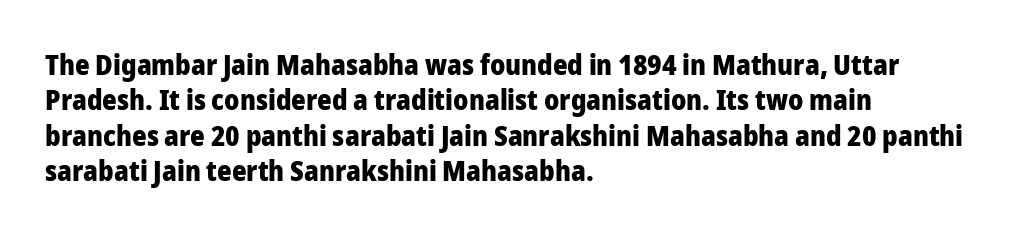
Q: Is the text bold? A: Yes.
Q: Is the text italic (slanted)? A: No, it is upright.
Q: Is the typeface a serif or a sans-serif typeface? A: Sans-serif.
Q: Is the text underlined? A: No.
Q: How is the paragraph aligned? A: Left-aligned.
Q: Is the spacing between letters normal or unusually wide? A: Normal.
Q: Is the spacing between lines tight, normal or loose? A: Normal.
Q: Width (condensed, normal, or wide)? A: Normal.
Q: Stroke contrast? A: Low.
Q: x-height? A: Medium.
Q: Monospaced? A: No.
